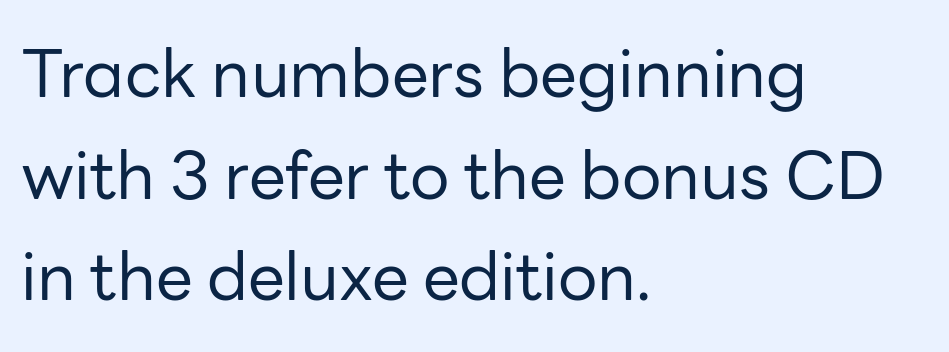
Q: Is the text bold? A: No.
Q: Is the text italic (slanted)? A: No, it is upright.
Q: Is the typeface a serif or a sans-serif typeface? A: Sans-serif.
Q: Is the text underlined? A: No.
Q: How is the paragraph aligned? A: Left-aligned.
Q: Is the spacing between letters normal or unusually wide? A: Normal.
Q: Is the spacing between lines tight, normal or loose? A: Normal.
Q: Width (condensed, normal, or wide)? A: Normal.
Q: Stroke contrast? A: Low.
Q: x-height? A: Medium.
Q: Monospaced? A: No.
